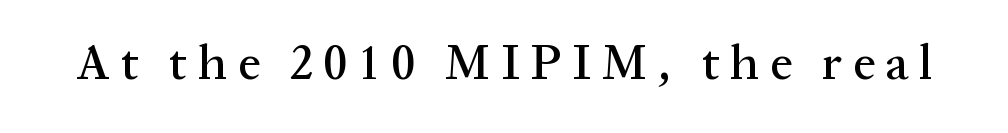
The letters advance in unequal steps, a hallmark of proportional type. Is the letter spacing exaggerated? Yes — the characters are pushed far apart. Look at the bottom of the vertical strokes: they flare into serifs here. Quick note: underline off. Every stem runs plumb, perpendicular to the baseline.
